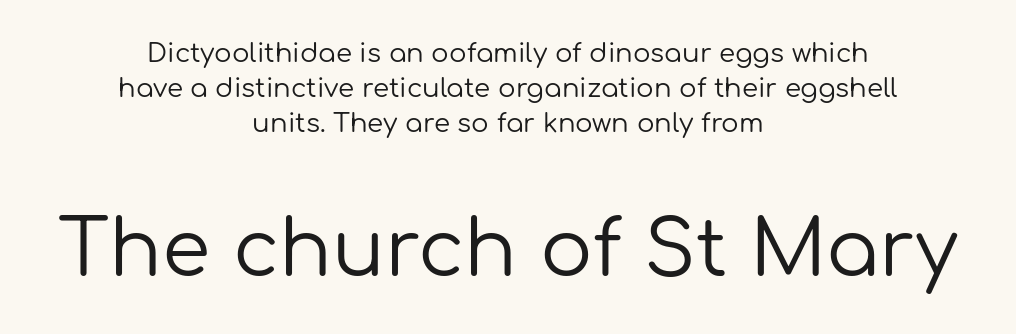
Each stroke keeps to a modest, everyday thickness or less. A typesetter would call this proportional, since set widths differ per character. Layout note: lines centered. Style check: upright. Tracking value appears to be zero — textbook default spacing. Each new line begins a customary step beneath the previous one.
